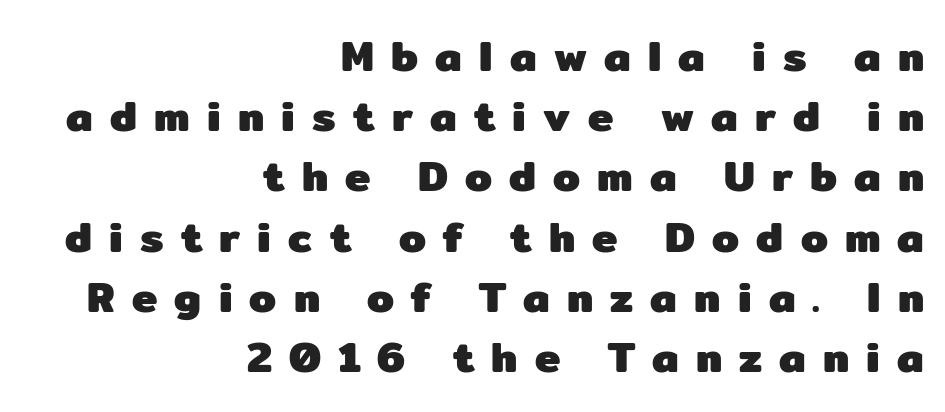
Q: Is the text bold? A: Yes.
Q: Is the text italic (slanted)? A: No, it is upright.
Q: Is the typeface a serif or a sans-serif typeface? A: Sans-serif.
Q: Is the text underlined? A: No.
Q: How is the paragraph aligned? A: Right-aligned.
Q: Is the spacing between letters normal or unusually wide? A: Unusually wide.
Q: Is the spacing between lines tight, normal or loose? A: Normal.
Q: Width (condensed, normal, or wide)? A: Normal.
Q: Stroke contrast? A: Low.
Q: x-height? A: Medium.
Q: Monospaced? A: No.
